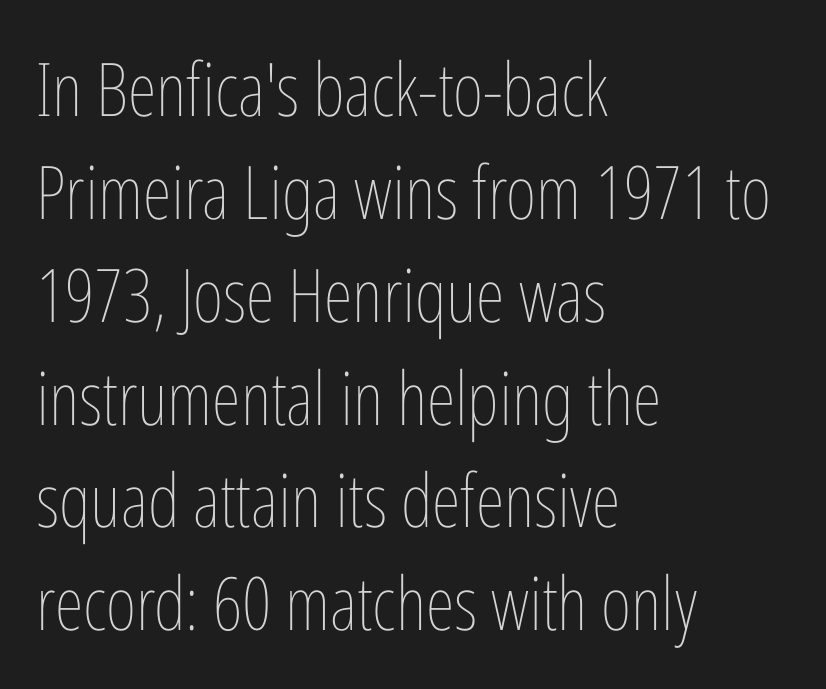
{"italic": "no", "bold": "no", "weight": "thin", "width": "condensed", "stroke_contrast": "low", "x_height": "medium", "monospaced": "no", "underline": "no", "align": "left", "line_spacing": "normal", "line_spacing_ratio": 1.39, "letter_spacing": "normal", "letter_spacing_em": 0.0, "glyph_px": 74}
